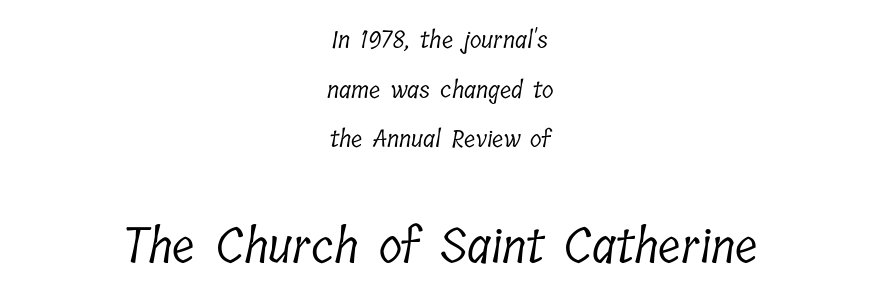
{"serif": "yes", "bold": "no", "weight": "light", "width": "condensed", "stroke_contrast": "low", "x_height": "medium", "monospaced": "no", "underline": "no", "align": "center", "line_spacing": "loose", "line_spacing_ratio": 2.07, "letter_spacing": "normal", "letter_spacing_em": 0.0, "larger_block": "second", "size_ratio": 2.0, "glyph_px": 48}
